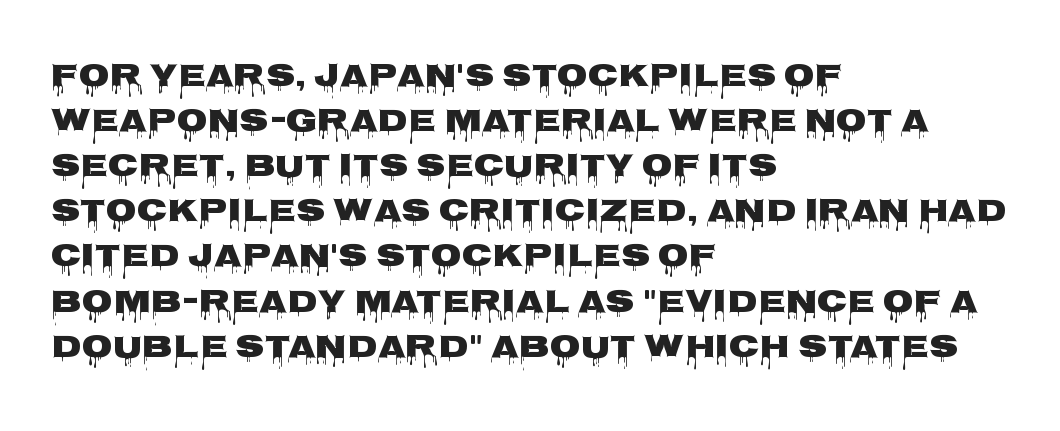
Q: Is the text bold? A: Yes.
Q: Is the text italic (slanted)? A: No, it is upright.
Q: Is the typeface a serif or a sans-serif typeface? A: Sans-serif.
Q: Is the text underlined? A: No.
Q: How is the paragraph aligned? A: Left-aligned.
Q: Is the spacing between letters normal or unusually wide? A: Normal.
Q: Is the spacing between lines tight, normal or loose? A: Normal.
Q: Width (condensed, normal, or wide)? A: Wide.
Q: Stroke contrast? A: Low.
Q: x-height? A: Large.
Q: Monospaced? A: No.
